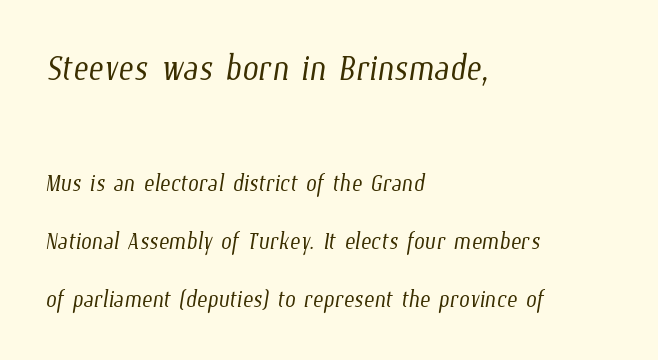
The image shows 46 px light, condensed type; set left-aligned, line spacing 1.86x, normal letter spacing, not underlined; the first (top) block is 1.48x larger; low stroke contrast and a medium x-height.
